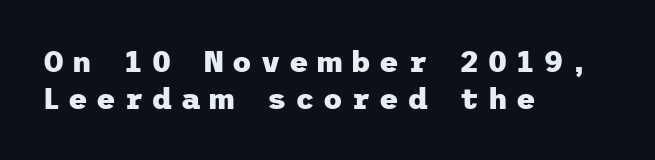
{"serif": "no", "italic": "no", "bold": "yes", "weight": "heavy", "width": "normal", "stroke_contrast": "low", "x_height": "medium", "underline": "no", "align": "left", "line_spacing_ratio": 1.22, "letter_spacing": "wide", "letter_spacing_em": 0.29, "glyph_px": 30}
